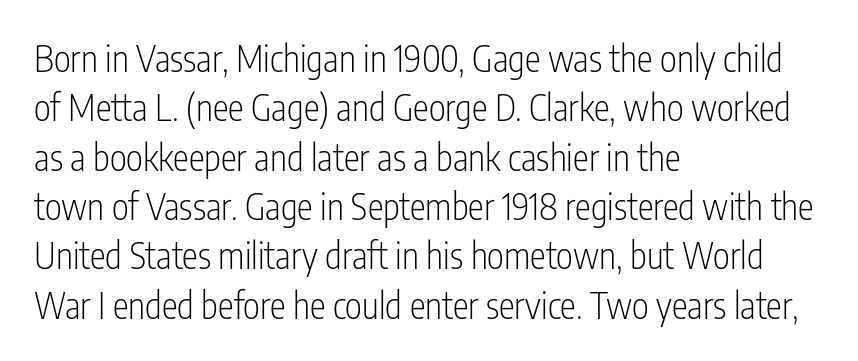
The strip under each line holds only bare page. The letterforms sit shoulder to shoulder at normal distance. The lines are quadded left. The face used here is a sans, in the tradition of grotesques and geometrics. The line-height multiplier appears to be the usual default.
